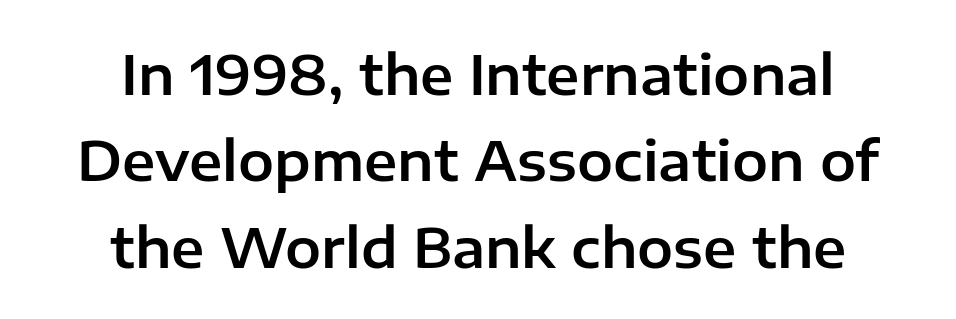
In CSS terms this would be text-align: center. A sans-serif font was chosen for this passage. How are the letters spaced? Ordinarily, with no added tracking. The letters stand upright; this is a roman face. Glance below the letters and you will spot only blank space. Note the varied advance widths — an 'i' is clearly narrower than an 'm'.
